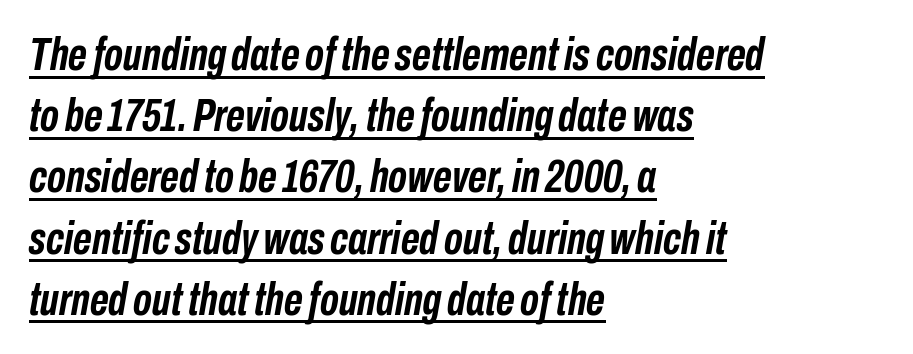
Q: Is the text bold? A: Yes.
Q: Is the text italic (slanted)? A: Yes, it leans right by about 10 degrees.
Q: Is the text underlined? A: Yes.
Q: How is the paragraph aligned? A: Left-aligned.
Q: Is the spacing between letters normal or unusually wide? A: Normal.
Q: Is the spacing between lines tight, normal or loose? A: Normal.
Q: Width (condensed, normal, or wide)? A: Condensed.
Q: Stroke contrast? A: Low.
Q: x-height? A: Medium.
Q: Monospaced? A: No.
